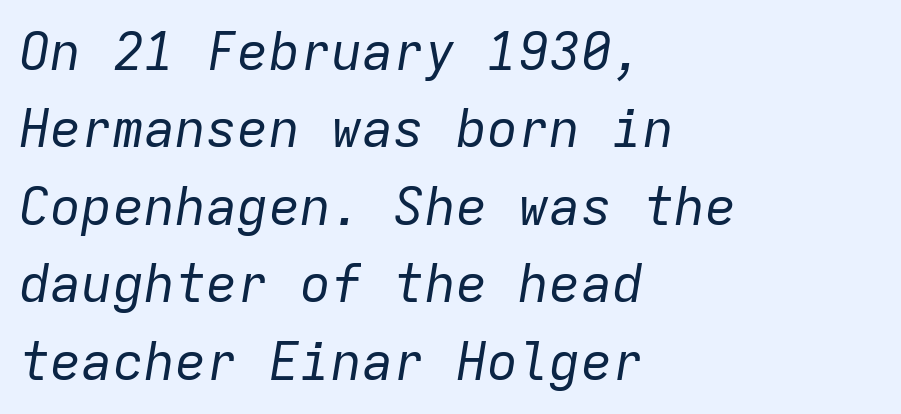
The image shows 52 px regular-weight type, italic (leaning right), monospaced; set left-aligned, normal line spacing (1.49x), normal letter spacing, not underlined; low stroke contrast and a medium x-height.
